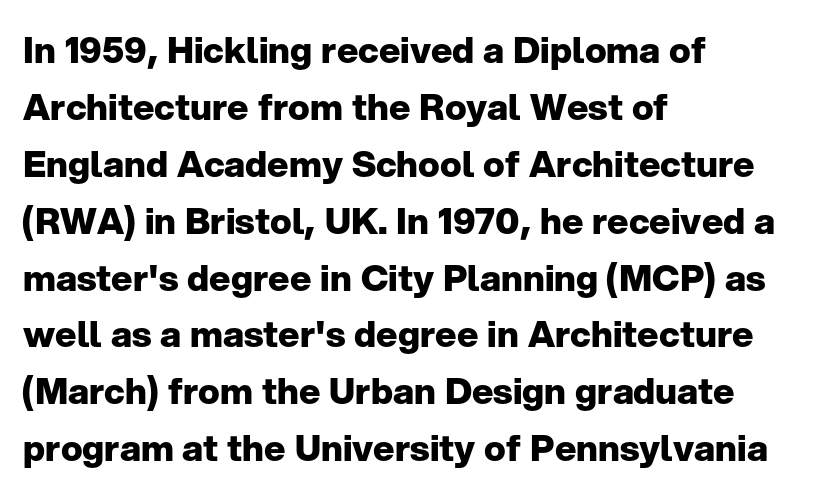
Q: Is the text bold? A: Yes.
Q: Is the text italic (slanted)? A: No, it is upright.
Q: Is the typeface a serif or a sans-serif typeface? A: Sans-serif.
Q: Is the text underlined? A: No.
Q: How is the paragraph aligned? A: Left-aligned.
Q: Is the spacing between letters normal or unusually wide? A: Normal.
Q: Is the spacing between lines tight, normal or loose? A: Normal.
Q: Width (condensed, normal, or wide)? A: Normal.
Q: Stroke contrast? A: Low.
Q: x-height? A: Medium.
Q: Monospaced? A: No.
